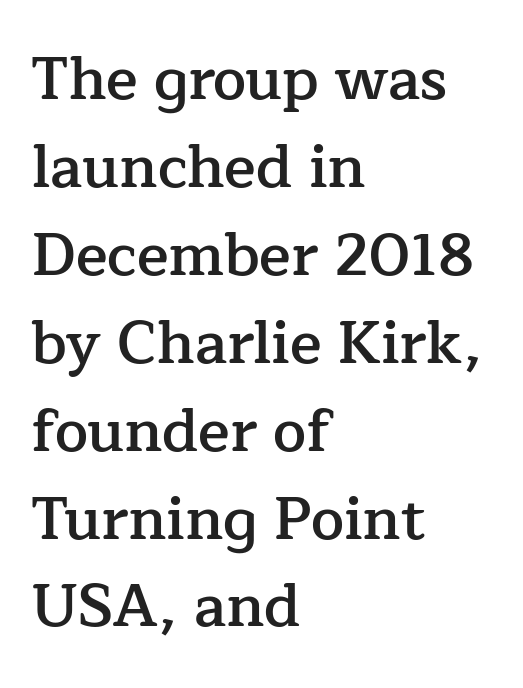
Each letter keeps its own natural width here, so spacing adapts to shape. Descenders are the only things crossing below the line. When letters stand straight like this, we call the style roman or upright. Students, this is semibold: more ink than regular, less than bold.
